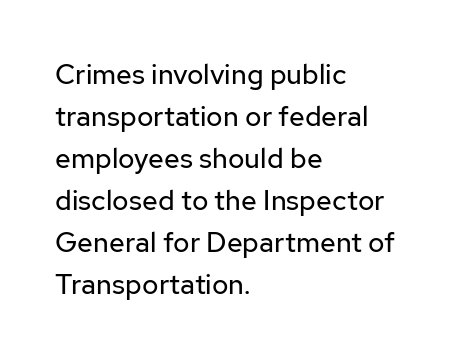
The image shows 28 px regular-weight sans-serif type, upright; set left-aligned, normal line spacing (1.5x), normal letter spacing, not underlined; low stroke contrast and a medium x-height.
